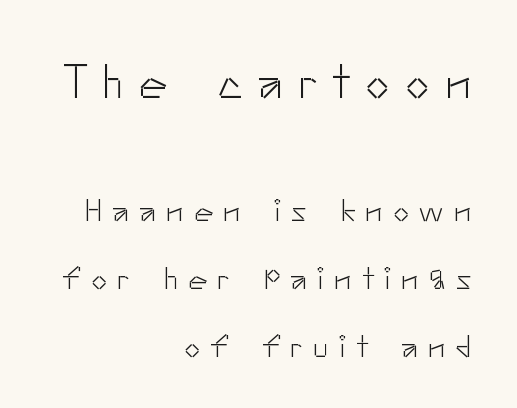
Q: Is the text bold? A: No.
Q: Is the text italic (slanted)? A: No, it is upright.
Q: Is the typeface a serif or a sans-serif typeface? A: Sans-serif.
Q: Is the text underlined? A: No.
Q: How is the paragraph aligned? A: Right-aligned.
Q: Is the spacing between letters normal or unusually wide? A: Unusually wide.
Q: Is the spacing between lines tight, normal or loose? A: Loose.
Q: Which block of text is set in a larger size, the first (top) or the second (bottom)? A: The first (top) one.
Q: Width (condensed, normal, or wide)? A: Normal.
Q: Stroke contrast? A: Low.
Q: x-height? A: Small.
Q: Monospaced? A: No.
